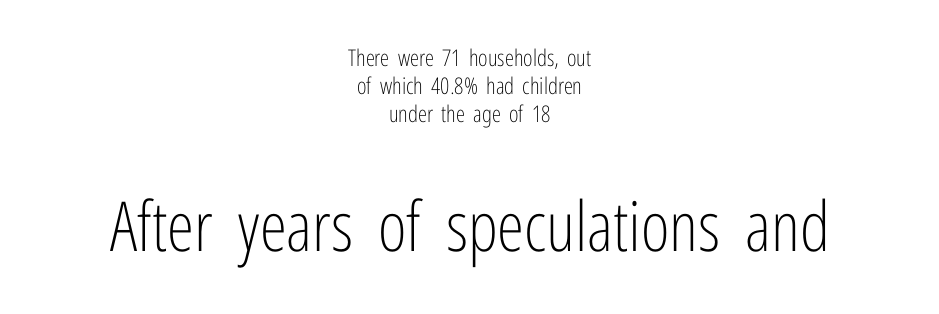
Character size in the trailing block exceeds that of the leading block. Visually the block forms a symmetrical silhouette, jagged on both flanks. Bold? No — there's no thickening of the strokes. A typesetter would call this proportional, since set widths differ per character. The rendering shows plain stroke endings on the letterforms — a sans-serif design. Italic: no, the glyphs are upright roman.
